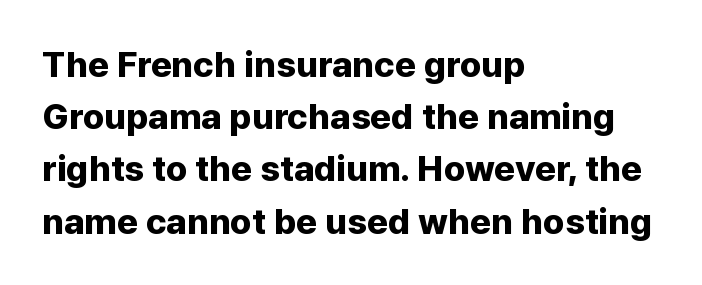
{"serif": "no", "italic": "no", "bold": "yes", "weight": "bold", "width": "normal", "stroke_contrast": "low", "x_height": "medium", "monospaced": "no", "underline": "no", "align": "left", "line_spacing": "normal", "line_spacing_ratio": 1.45, "letter_spacing": "normal", "letter_spacing_em": 0.0, "glyph_px": 36}
